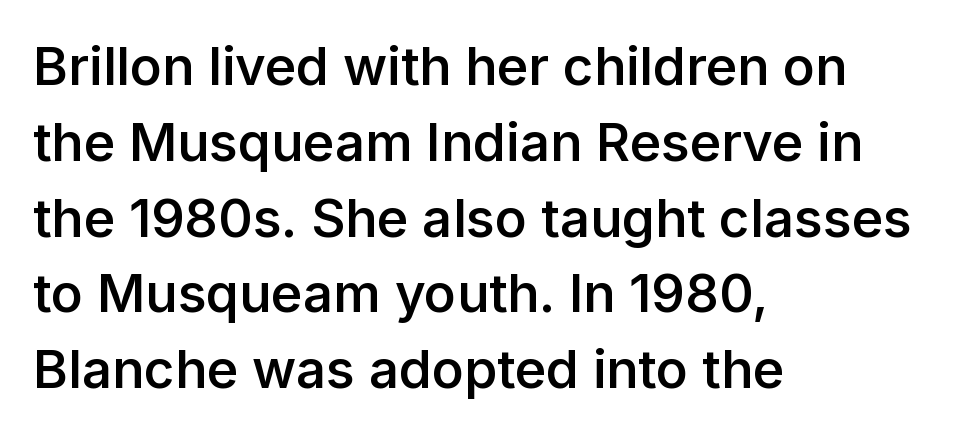
These lines are rendered in a variable-pitch font. Summary of weight: moderately heavy, a semibold. The rendering anchors every line to the left-hand side. Observe the absence of serifs on each vertical stroke in this sample. The face used here is rendered with its standard letterfit. Posture: vertical.
